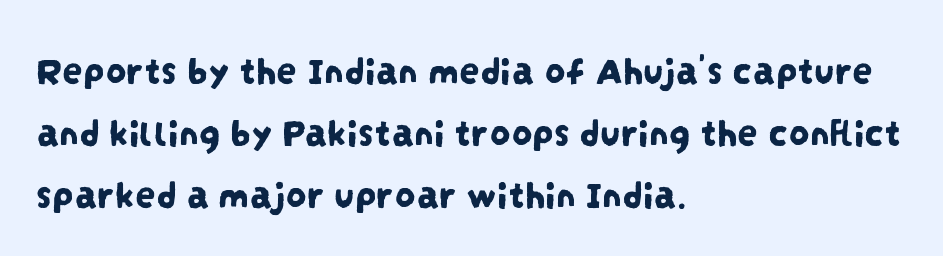
The image shows 41 px condensed sans-serif type; set left-aligned, normal line spacing (1.51x), normal letter spacing, not underlined; low stroke contrast and a large x-height.
